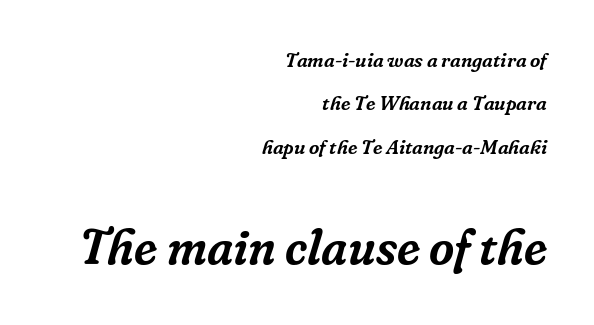
{"serif": "yes", "italic": "yes", "lean": "right", "slant_degrees": 16, "width": "normal", "stroke_contrast": "low", "x_height": "medium", "monospaced": "no", "underline": "no", "align": "right", "line_spacing": "loose", "line_spacing_ratio": 2.17, "letter_spacing": "normal", "letter_spacing_em": 0.0, "larger_block": "second", "size_ratio": 2.45, "glyph_px": 49}
